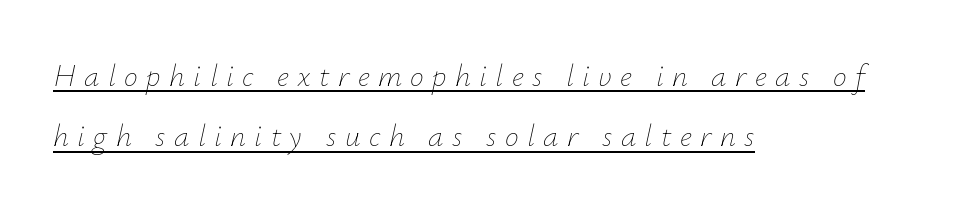
{"italic": "yes", "lean": "right", "slant_degrees": 12, "bold": "no", "weight": "thin", "width": "normal", "stroke_contrast": "low", "x_height": "small", "monospaced": "no", "underline": "yes", "align": "left", "line_spacing": "loose", "line_spacing_ratio": 1.94, "letter_spacing": "wide", "letter_spacing_em": 0.27, "glyph_px": 31}
